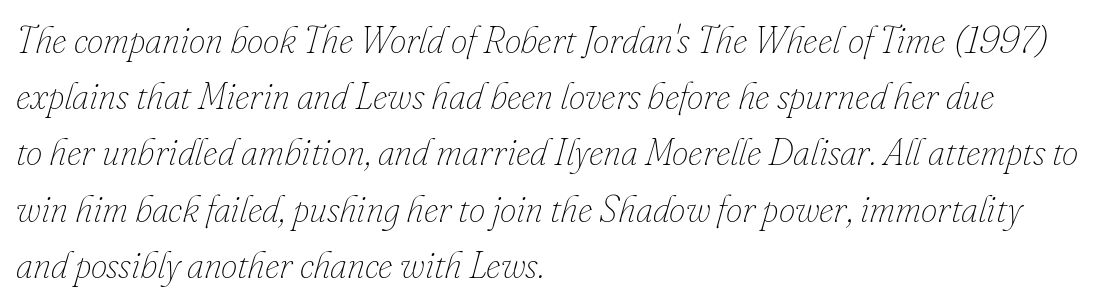
Horizontal alignment here is leftward, the default for most running prose. You could not count columns in this text — the font is proportionally spaced. Heft: none added — not bold. The font's italic variant was chosen for this text. Line spacing here is normal.
